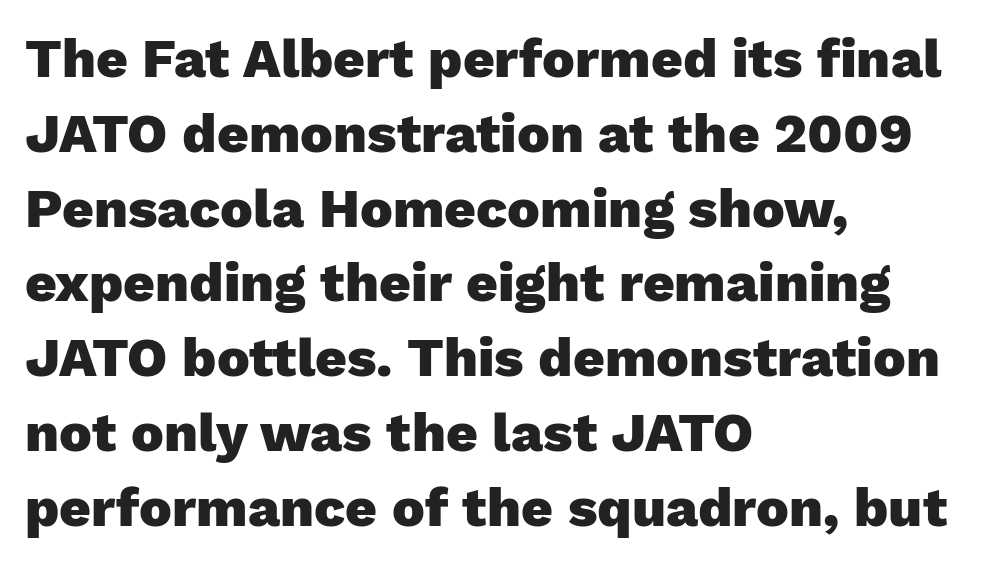
The image shows 55 px heavy sans-serif type, upright; set left-aligned, normal line spacing (1.36x), normal letter spacing, not underlined; low stroke contrast and a medium x-height.
